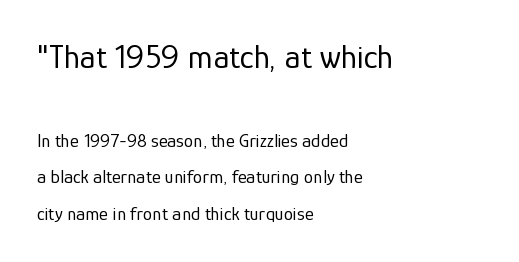
Q: Is the text bold? A: No.
Q: Is the text italic (slanted)? A: No, it is upright.
Q: Is the typeface a serif or a sans-serif typeface? A: Sans-serif.
Q: Is the text underlined? A: No.
Q: How is the paragraph aligned? A: Left-aligned.
Q: Is the spacing between letters normal or unusually wide? A: Normal.
Q: Is the spacing between lines tight, normal or loose? A: Loose.
Q: Which block of text is set in a larger size, the first (top) or the second (bottom)? A: The first (top) one.
Q: Width (condensed, normal, or wide)? A: Normal.
Q: Stroke contrast? A: Low.
Q: x-height? A: Medium.
Q: Monospaced? A: No.
